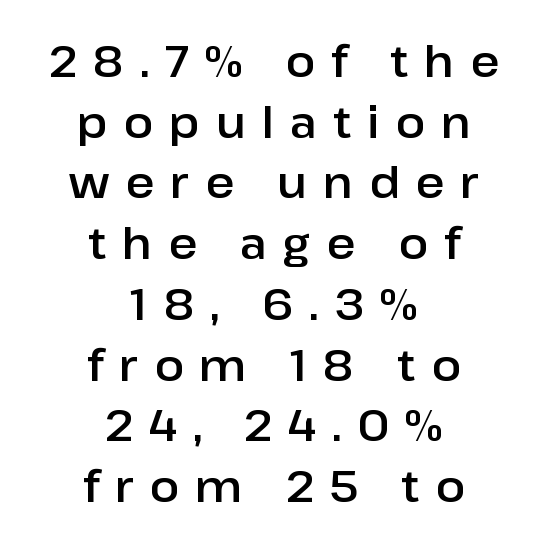
Here the designer chose a conventional face with non-uniform glyph widths. This rendering employs a face without finishing strokes, i.e., a sans-serif. The paragraph has two soft edges and a firm central axis. Check the space under the baseline: it is left empty. Vertical spacing — default. The gaps between neighbouring characters are conspicuously large.
